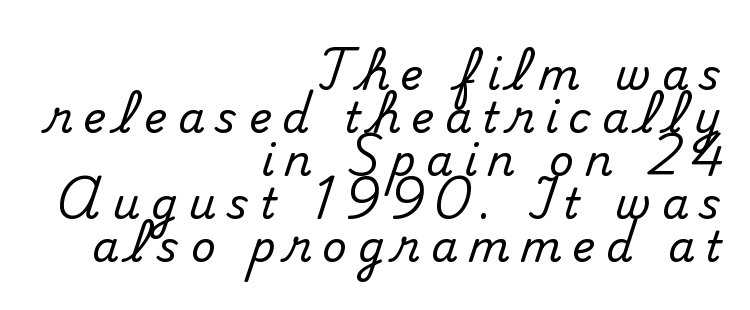
Q: Is the text italic (slanted)? A: Yes.
Q: Is the typeface a serif or a sans-serif typeface? A: Serif.
Q: Is the text underlined? A: No.
Q: How is the paragraph aligned? A: Right-aligned.
Q: Is the spacing between letters normal or unusually wide? A: Unusually wide.
Q: Is the spacing between lines tight, normal or loose? A: Tight.
Q: Width (condensed, normal, or wide)? A: Normal.
Q: Stroke contrast? A: Medium.
Q: x-height? A: Small.
Q: Monospaced? A: No.
